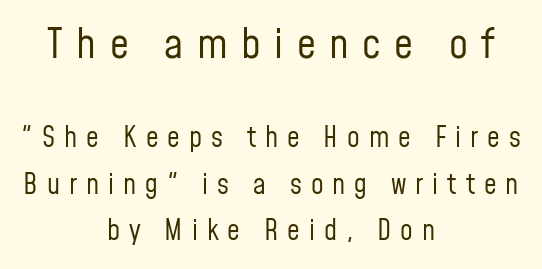
{"serif": "no", "italic": "no", "bold": "no", "weight": "regular", "width": "condensed", "stroke_contrast": "low", "x_height": "medium", "monospaced": "no", "underline": "no", "align": "center", "line_spacing": "normal", "line_spacing_ratio": 1.66, "letter_spacing": "wide", "letter_spacing_em": 0.32, "larger_block": "first", "size_ratio": 1.5, "glyph_px": 42}
